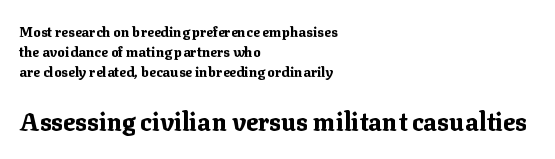
Every letter is thick-stroked: bold, no question. Tall strokes in this sample are plumb rather than angled. The gap between lines stays unmarked. These lines stack with their left ends in a neat column. This sample keeps an unexceptional amount of space between lines. Look at the glyph heights: the lower group is clearly the bigger setting.
